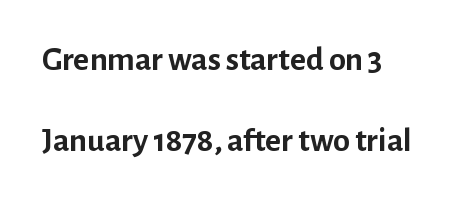
The image shows 34 px semibold sans-serif type, upright; set left-aligned, loose line spacing (2.37x), normal letter spacing, not underlined; low stroke contrast and a medium x-height.
